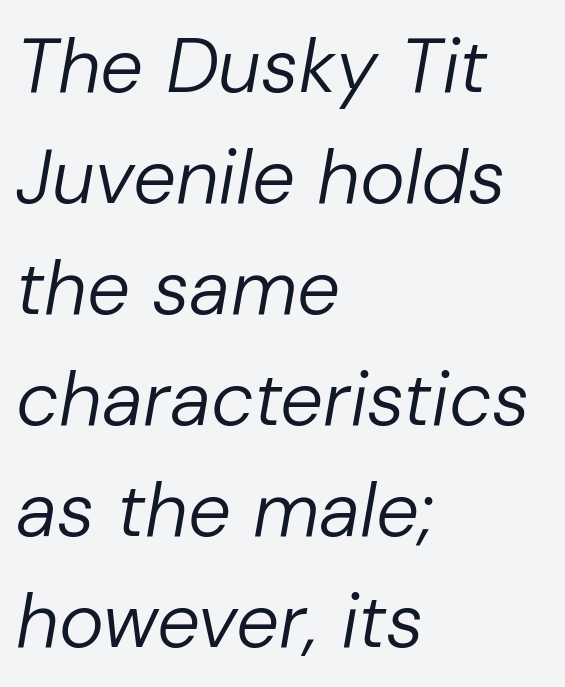
The face used here is proportionally spaced, like ordinary book or web type. The rendering uses a moderate line-height, typical for paragraphs. Observe the lean: these are italic letterforms. The glyphs are unaccompanied by any horizontal stroke below them.
